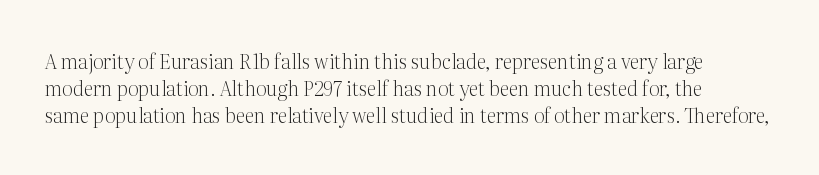
Q: Is the text bold? A: No.
Q: Is the text italic (slanted)? A: No, it is upright.
Q: Is the text underlined? A: No.
Q: Is the spacing between letters normal or unusually wide? A: Normal.
Q: Is the spacing between lines tight, normal or loose? A: Normal.
